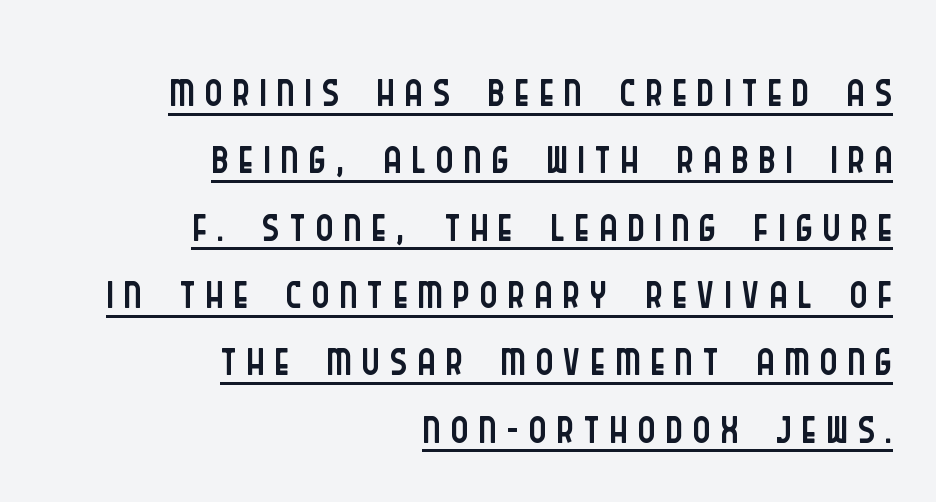
The image shows 68 px light, condensed sans-serif type, upright; set right-aligned, tight line spacing (0.99x), underlined; low stroke contrast and a large x-height.
